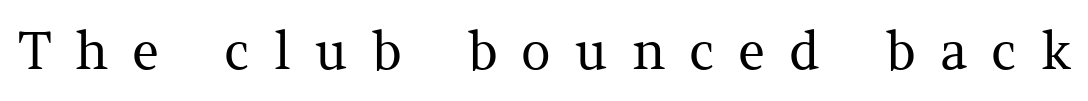
{"serif": "yes", "italic": "no", "bold": "no", "weight": "regular", "width": "normal", "stroke_contrast": "medium", "x_height": "medium", "monospaced": "no", "underline": "no", "letter_spacing": "wide", "letter_spacing_em": 0.46, "glyph_px": 52}
